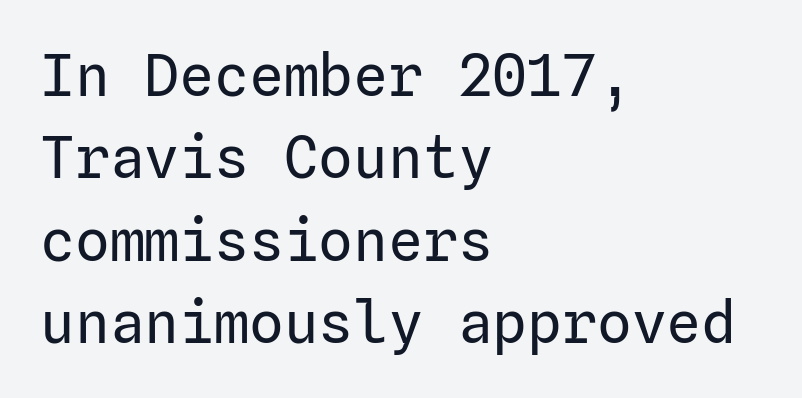
The image shows 58 px regular-weight sans-serif type, upright; set left-aligned, normal line spacing (1.42x), normal letter spacing, not underlined; low stroke contrast and a medium x-height.
